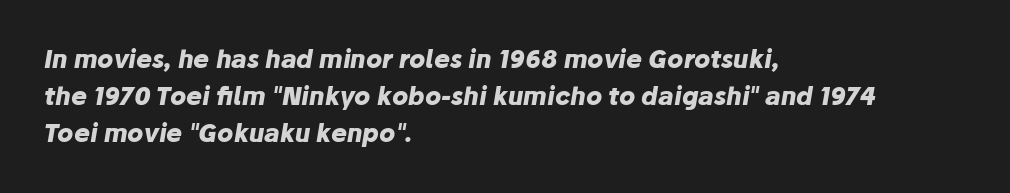
The image shows 24 px bold type, italic (leaning right); set left-aligned, normal line spacing (1.55x), normal letter spacing, not underlined.
